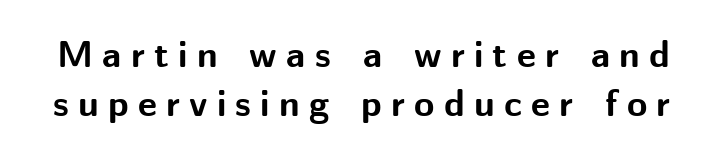
The image shows 37 px bold sans-serif type, upright; set normal line spacing (1.33x), unusually wide letter spacing (+0.25 em), not underlined; medium stroke contrast and a medium x-height.
